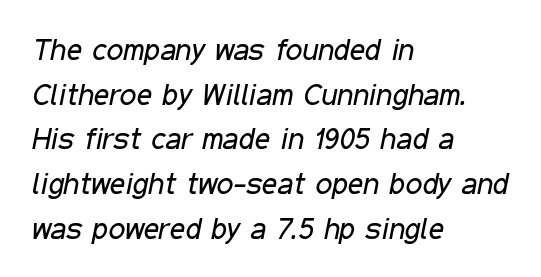
Q: Is the text bold? A: No.
Q: Is the text italic (slanted)? A: Yes, it leans right by about 11 degrees.
Q: Is the text underlined? A: No.
Q: How is the paragraph aligned? A: Left-aligned.
Q: Is the spacing between letters normal or unusually wide? A: Normal.
Q: Is the spacing between lines tight, normal or loose? A: Normal.
Q: Width (condensed, normal, or wide)? A: Condensed.
Q: Stroke contrast? A: Low.
Q: x-height? A: Medium.
Q: Monospaced? A: No.
